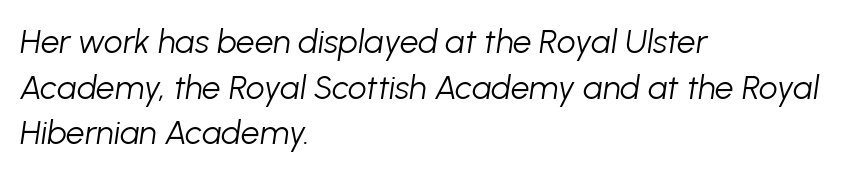
{"italic": "yes", "lean": "right", "slant_degrees": 8, "bold": "no", "weight": "light", "width": "normal", "stroke_contrast": "low", "x_height": "medium", "monospaced": "no", "underline": "no", "align": "left", "line_spacing": "normal", "line_spacing_ratio": 1.38, "letter_spacing": "normal", "letter_spacing_em": 0.0, "glyph_px": 33}
